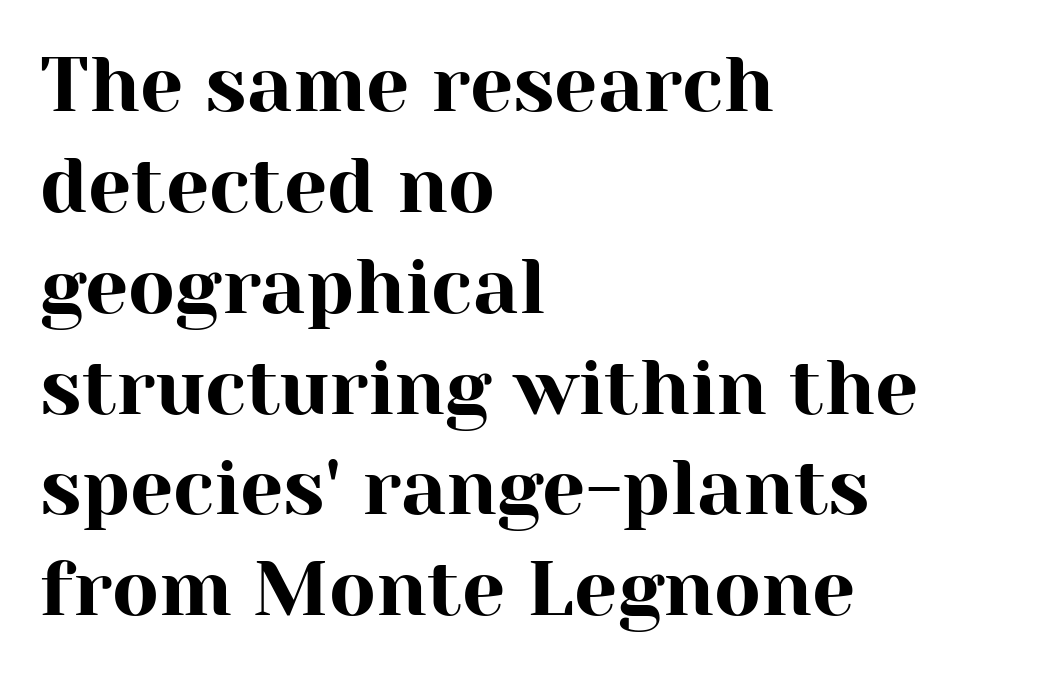
The image shows 77 px serif type, upright; set left-aligned, normal line spacing (1.31x), normal letter spacing, not underlined; high stroke contrast and a medium x-height.
